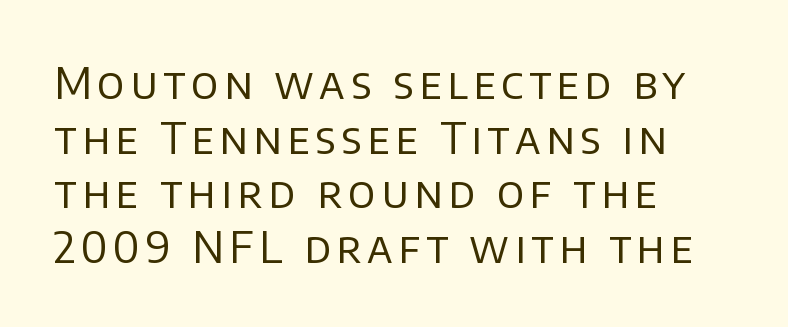
{"serif": "no", "italic": "no", "bold": "no", "weight": "regular", "width": "normal", "stroke_contrast": "low", "x_height": "large", "monospaced": "no", "underline": "no", "align": "left", "line_spacing": "normal", "line_spacing_ratio": 1.27, "glyph_px": 43}
